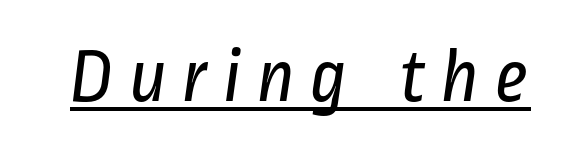
The image shows 77 px regular-weight, condensed sans-serif type; set underlined; low stroke contrast and a medium x-height.
